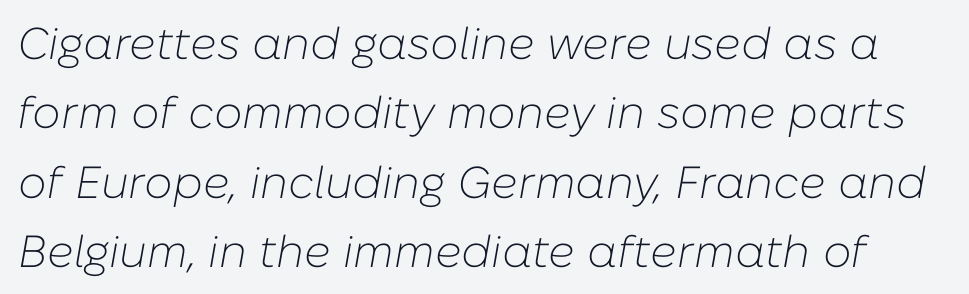
The image shows 45 px light type, italic (leaning right); set normal line spacing (1.54x), normal letter spacing, not underlined; low stroke contrast and a medium x-height.
